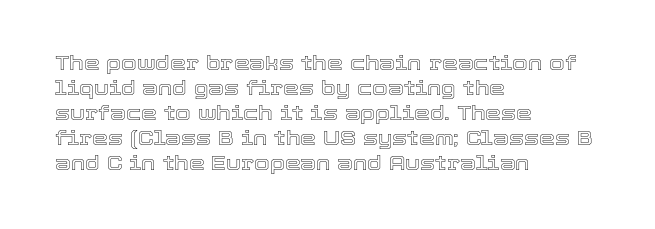
Q: Is the text italic (slanted)? A: No, it is upright.
Q: Is the text underlined? A: No.
Q: How is the paragraph aligned? A: Left-aligned.
Q: Is the spacing between letters normal or unusually wide? A: Normal.
Q: Is the spacing between lines tight, normal or loose? A: Normal.
